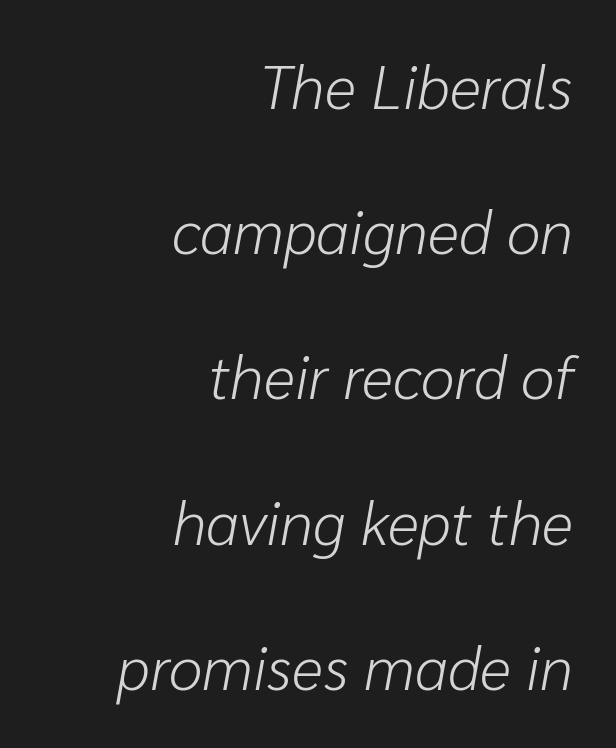
Any mark beneath the type? The region is blank. Nothing heavy about these letters — not bold at all. What stands out about the letter spacing? Nothing — it is the standard amount. The line-height multiplier appears high, well above default. Does the lettering tilt? It does — this is italic.
